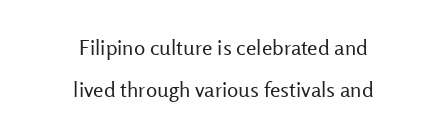
Q: Is the text bold? A: No.
Q: Is the text italic (slanted)? A: No, it is upright.
Q: Is the text underlined? A: No.
Q: How is the paragraph aligned? A: Centered.
Q: Is the spacing between letters normal or unusually wide? A: Normal.
Q: Is the spacing between lines tight, normal or loose? A: Loose.
